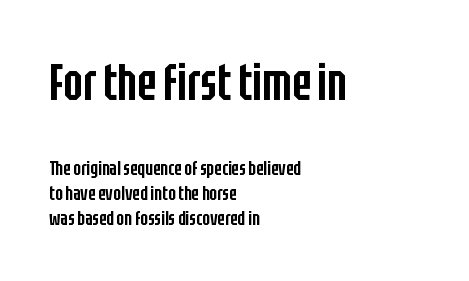
Q: Is the text bold? A: Semi-bold.
Q: Is the text italic (slanted)? A: No, it is upright.
Q: Is the typeface a serif or a sans-serif typeface? A: Sans-serif.
Q: Is the text underlined? A: No.
Q: How is the paragraph aligned? A: Left-aligned.
Q: Is the spacing between letters normal or unusually wide? A: Normal.
Q: Is the spacing between lines tight, normal or loose? A: Normal.
Q: Which block of text is set in a larger size, the first (top) or the second (bottom)? A: The first (top) one.
Q: Width (condensed, normal, or wide)? A: Condensed.
Q: Stroke contrast? A: Low.
Q: x-height? A: Large.
Q: Monospaced? A: No.
